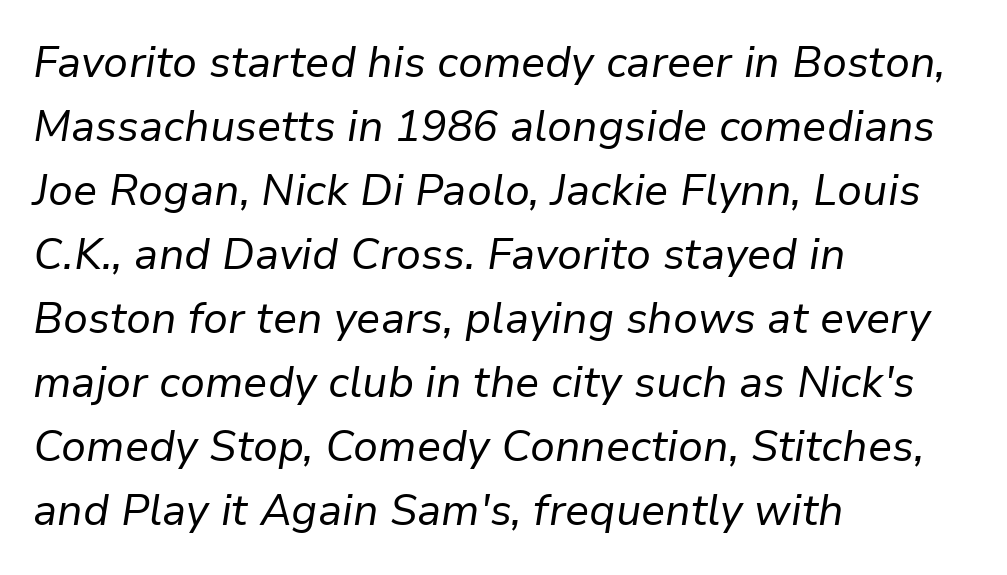
Q: Is the text bold? A: No.
Q: Is the text italic (slanted)? A: Yes, it leans right by about 9 degrees.
Q: Is the text underlined? A: No.
Q: How is the paragraph aligned? A: Left-aligned.
Q: Is the spacing between letters normal or unusually wide? A: Normal.
Q: Is the spacing between lines tight, normal or loose? A: Normal.
Q: Width (condensed, normal, or wide)? A: Normal.
Q: Stroke contrast? A: Low.
Q: x-height? A: Medium.
Q: Monospaced? A: No.
